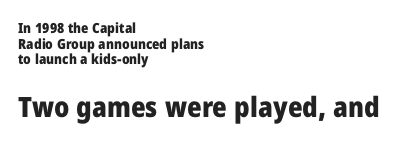
The image shows 28 px heavy sans-serif type, upright; set left-aligned, tight line spacing (1.12x), normal letter spacing, not underlined; the second (bottom) block is 2.0x larger; low stroke contrast and a medium x-height.
